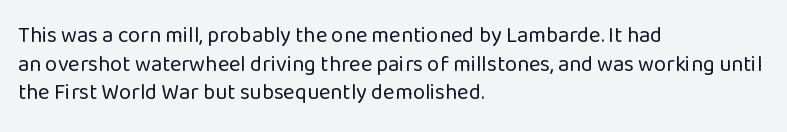
{"italic": "no", "bold": "no", "underline": "no", "align": "left", "line_spacing": "normal", "line_spacing_ratio": 1.3, "letter_spacing": "normal", "letter_spacing_em": 0.0, "glyph_px": 22}
